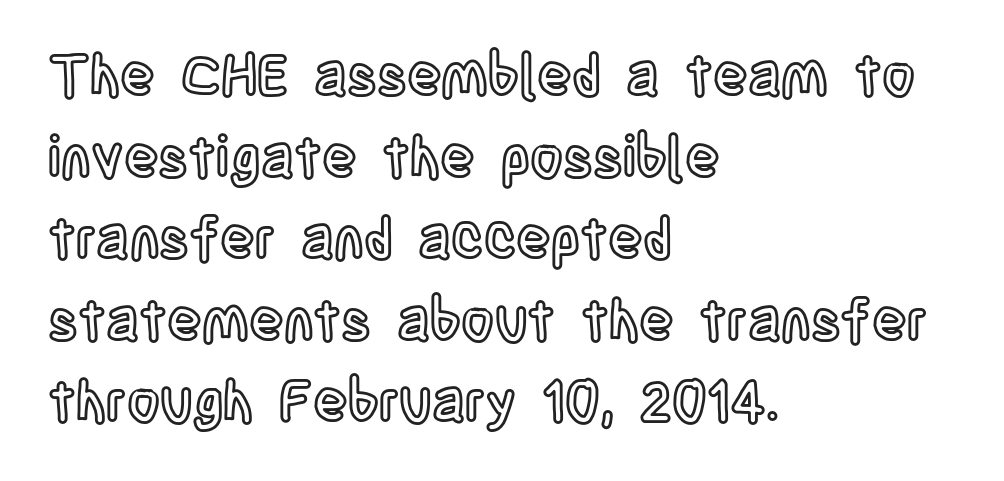
In terms of letterspacing, this is plain default setting. Nope, not italic — everything's standing straight. Is this a fixed-width face? No — the glyphs have proportional, varying widths. This block has exactly the height ordinary leading produces. The space beneath each line is pristine and unruled. The text block is weighted toward the left margin, trailing off unevenly rightward.
